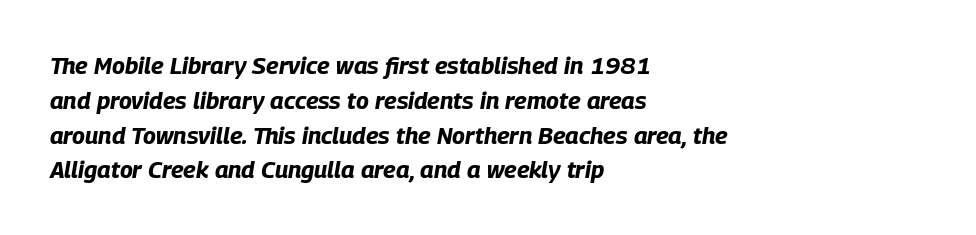
{"italic": "yes", "lean": "right", "slant_degrees": 9, "bold": "yes", "underline": "no", "align": "left", "line_spacing": "normal", "line_spacing_ratio": 1.45, "letter_spacing": "normal", "letter_spacing_em": 0.0, "glyph_px": 24}
